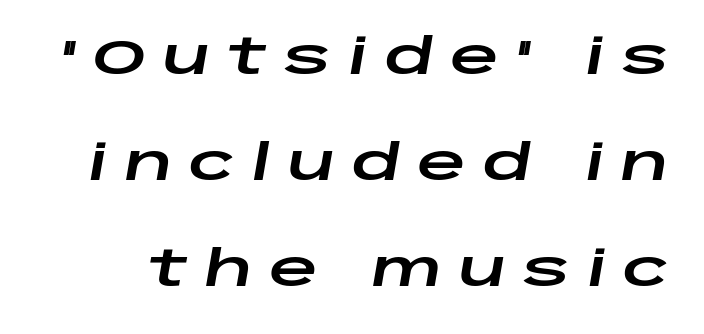
{"italic": "yes", "lean": "right", "slant_degrees": 10, "width": "wide", "stroke_contrast": "low", "x_height": "large", "monospaced": "no", "underline": "no", "line_spacing": "loose", "line_spacing_ratio": 2.21, "letter_spacing": "wide", "letter_spacing_em": 0.35, "glyph_px": 48}
